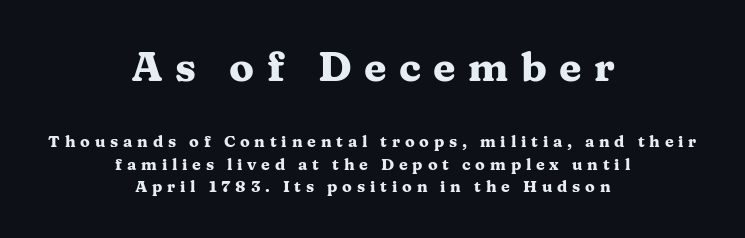
The image shows 41 px heavy, wide serif type, upright; set centered, normal line spacing (1.42x), unusually wide letter spacing (+0.3 em), not underlined; the first (top) block is 2.56x larger; medium stroke contrast and a medium x-height.
